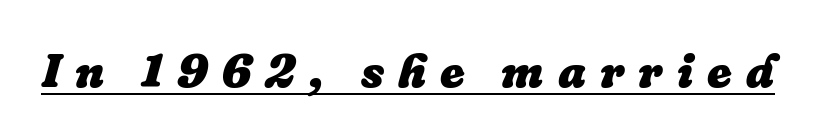
The image shows 47 px heavy type, italic (leaning right); set unusually wide letter spacing (+0.3 em), underlined; low stroke contrast and a medium x-height.
